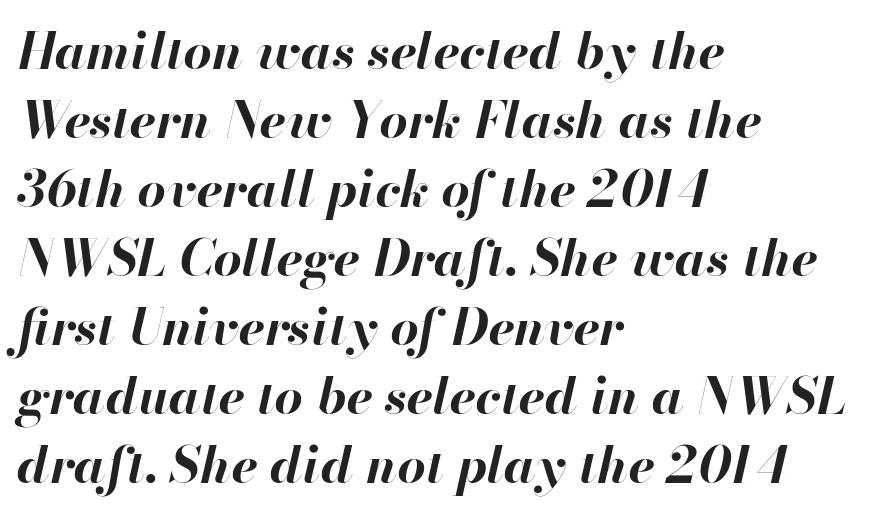
{"italic": "yes", "lean": "right", "slant_degrees": 13, "bold": "yes", "weight": "bold", "width": "normal", "stroke_contrast": "high", "x_height": "small", "monospaced": "no", "underline": "no", "align": "left", "line_spacing": "normal", "line_spacing_ratio": 1.38, "letter_spacing": "normal", "letter_spacing_em": 0.0, "glyph_px": 50}
